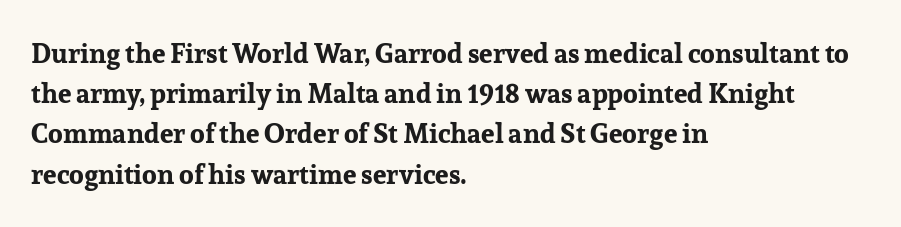
The rag falls on the right side of this text block. The axis of the letterforms is exactly vertical. Descender tails drop into unmarked territory. Inter-character spacing is left at the font's built-in metrics. Heavy, bold letterforms.
